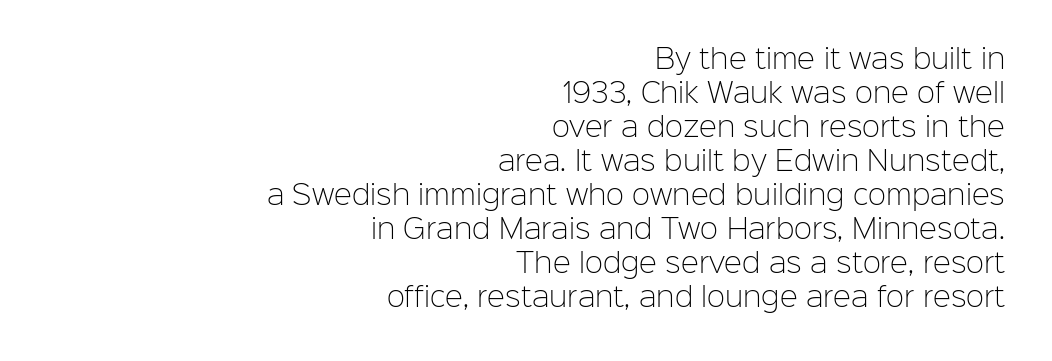
The image shows 27 px text type, upright; set right-aligned, normal line spacing (1.26x), normal letter spacing, not underlined.
